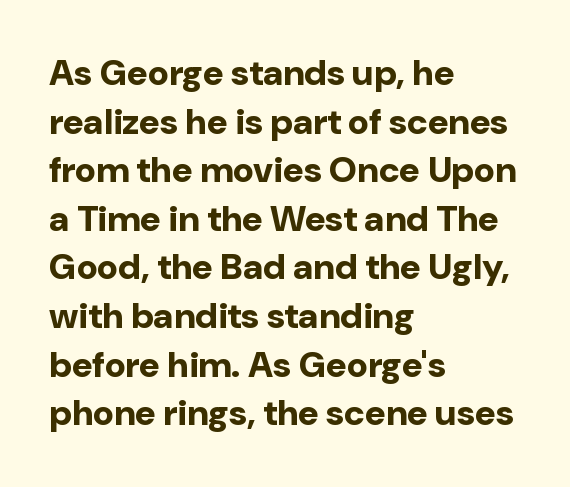
The rendering uses a bold face; every stroke is thick and dark. The passage shown is typed in a proportional face where columns would drift. The axis of the letterforms is exactly vertical. If you measured baseline to baseline, you'd find a middling distance. Reading down the block, your eye returns to a fixed left position each line.
